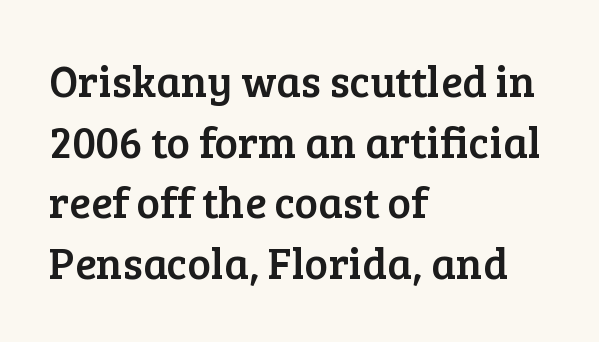
{"serif": "yes", "italic": "no", "width": "normal", "stroke_contrast": "low", "x_height": "medium", "monospaced": "no", "underline": "no", "align": "left", "line_spacing": "normal", "line_spacing_ratio": 1.38, "letter_spacing": "normal", "letter_spacing_em": 0.0, "glyph_px": 44}
